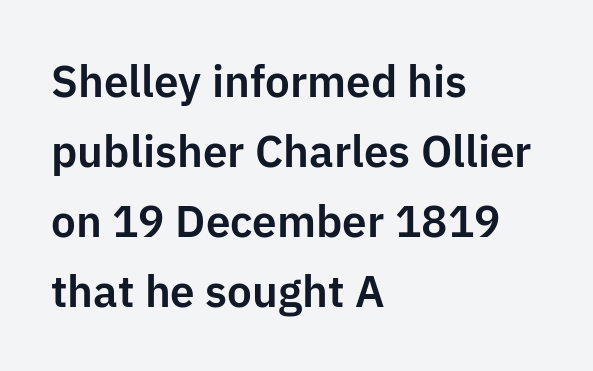
Q: Is the text italic (slanted)? A: No, it is upright.
Q: Is the typeface a serif or a sans-serif typeface? A: Sans-serif.
Q: Is the text underlined? A: No.
Q: How is the paragraph aligned? A: Left-aligned.
Q: Is the spacing between letters normal or unusually wide? A: Normal.
Q: Is the spacing between lines tight, normal or loose? A: Normal.
Q: Width (condensed, normal, or wide)? A: Normal.
Q: Stroke contrast? A: Low.
Q: x-height? A: Medium.
Q: Monospaced? A: No.
